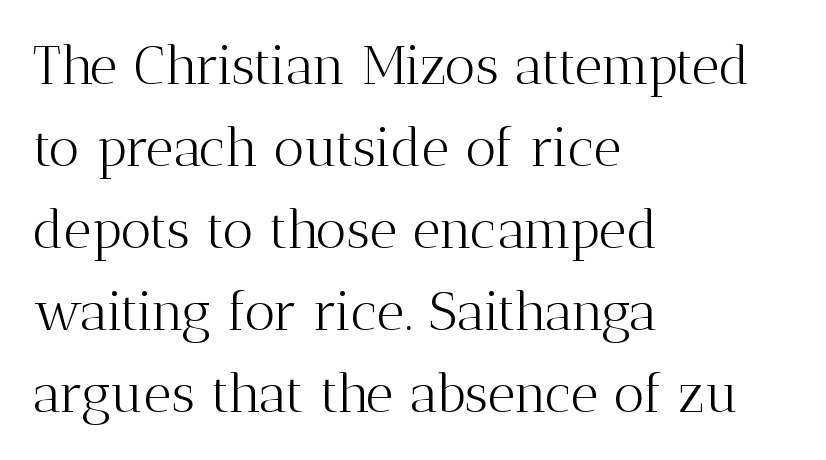
The words here are not underlined. A light-to-regular cut is what we see here. The lines sit at an ordinary, default distance from one another. In terms of letterspacing, this is plain default setting.
